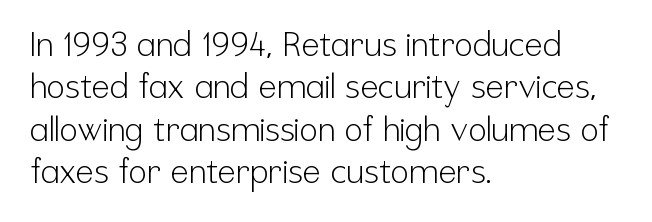
No heavy texture on the line: the type isn't bold. Plain, unruled lines of type. The passage shown is typeset with a sans-serif family. The lettering holds an erect, upright posture throughout. Line starts are locked; line ends wander.
